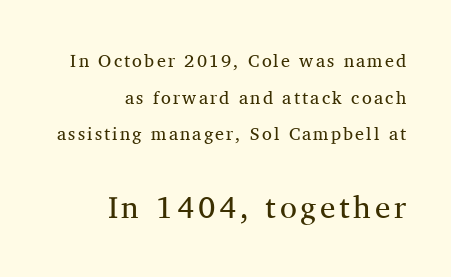
A great deal of white space separates one row of letters from the next. Here the designer chose a conventional face with non-uniform glyph widths. Does the type have serifs? Yes, each stem ends in a small foot. Here the second block reads like a headline and the first like body copy. The face looks like a standard text weight, possibly lighter.
